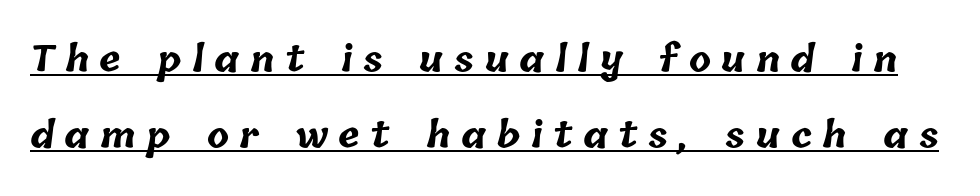
The image shows 36 px bold type; set loose line spacing (2.11x), unusually wide letter spacing (+0.29 em), underlined; low stroke contrast and a medium x-height.
